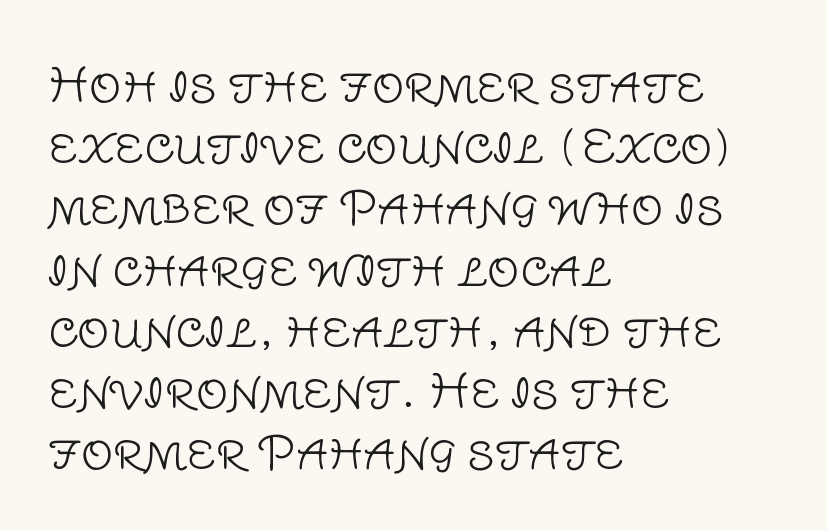
The image shows 45 px light sans-serif type; set left-aligned, normal line spacing (1.36x), normal letter spacing, not underlined; low stroke contrast and a large x-height.
